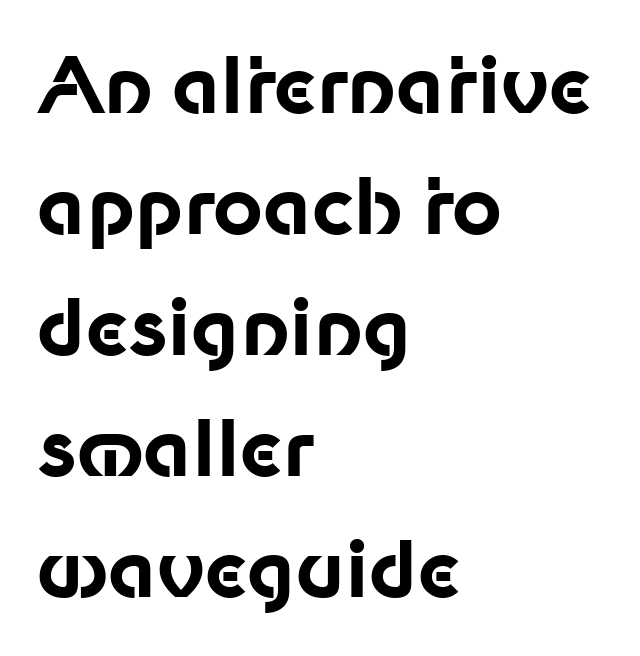
Q: Is the text bold? A: Yes.
Q: Is the text italic (slanted)? A: No, it is upright.
Q: Is the typeface a serif or a sans-serif typeface? A: Sans-serif.
Q: Is the text underlined? A: No.
Q: How is the paragraph aligned? A: Left-aligned.
Q: Is the spacing between letters normal or unusually wide? A: Normal.
Q: Is the spacing between lines tight, normal or loose? A: Normal.
Q: Width (condensed, normal, or wide)? A: Normal.
Q: Stroke contrast? A: Low.
Q: x-height? A: Medium.
Q: Monospaced? A: No.
